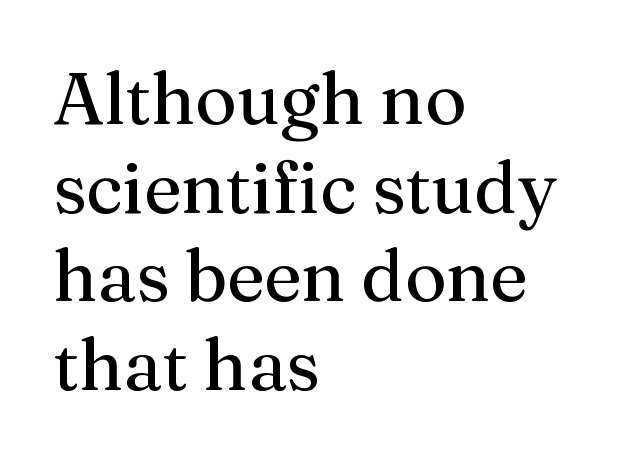
Nobody touched the tracking dial on this one. Nothing heavy about these letters — not bold at all. Is there any slant? The stems are plumb. The letters advance in unequal steps, a hallmark of proportional type. Short and long lines alike share a common starting point at left. Each row of text sits above clean, open space.
